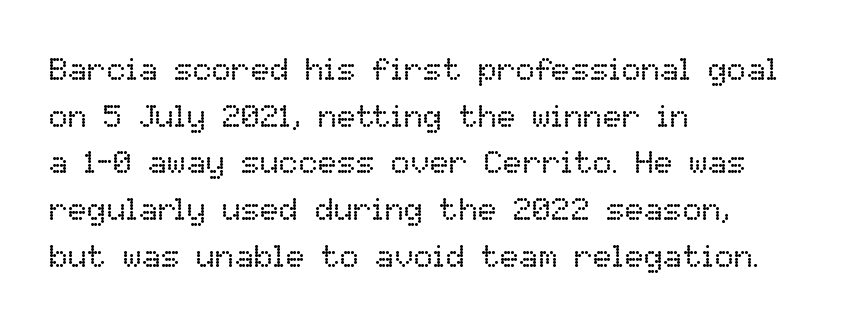
Q: Is the text bold? A: No.
Q: Is the text italic (slanted)? A: No, it is upright.
Q: Is the text underlined? A: No.
Q: How is the paragraph aligned? A: Left-aligned.
Q: Is the spacing between letters normal or unusually wide? A: Normal.
Q: Is the spacing between lines tight, normal or loose? A: Normal.
Q: Width (condensed, normal, or wide)? A: Normal.
Q: Stroke contrast? A: Low.
Q: x-height? A: Medium.
Q: Monospaced? A: No.
